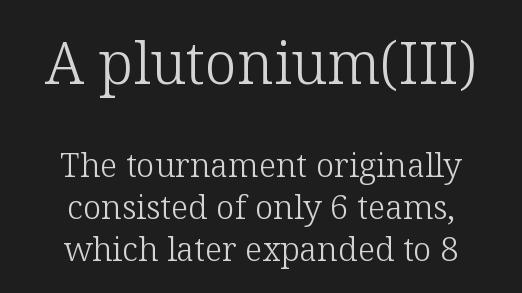
{"serif": "yes", "italic": "no", "bold": "no", "weight": "light", "width": "normal", "stroke_contrast": "low", "x_height": "medium", "monospaced": "no", "underline": "no", "align": "center", "line_spacing": "normal", "line_spacing_ratio": 1.26, "letter_spacing": "normal", "letter_spacing_em": 0.0, "larger_block": "first", "size_ratio": 1.76, "glyph_px": 58}
